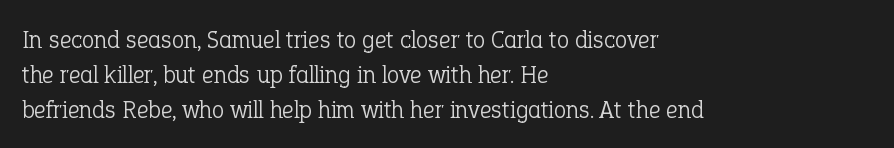
Nobody drew a line under any word here. The passage is arranged the way most books set body copy — flush left. Is the stroke heavy? The answer is a plain regular-or-lighter. Nobody touched the tracking dial on this one. A roman cut, with each character standing at attention. The space between consecutive lines is moderate.
